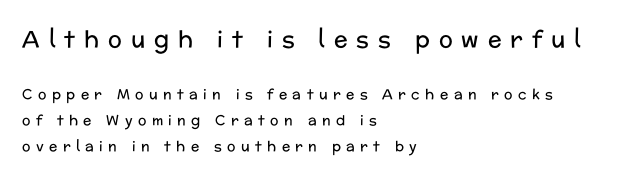
{"italic": "no", "bold": "no", "underline": "no", "align": "left", "line_spacing_ratio": 1.86, "letter_spacing": "wide", "letter_spacing_em": 0.39, "larger_block": "first", "size_ratio": 1.64, "glyph_px": 23}
